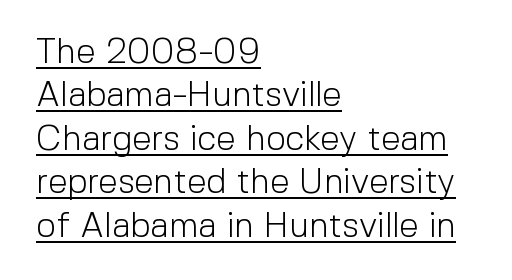
{"serif": "no", "italic": "no", "bold": "no", "weight": "light", "width": "normal", "x_height": "medium", "monospaced": "no", "underline": "yes", "align": "left", "line_spacing_ratio": 1.24, "letter_spacing": "normal", "letter_spacing_em": 0.0, "glyph_px": 35}
